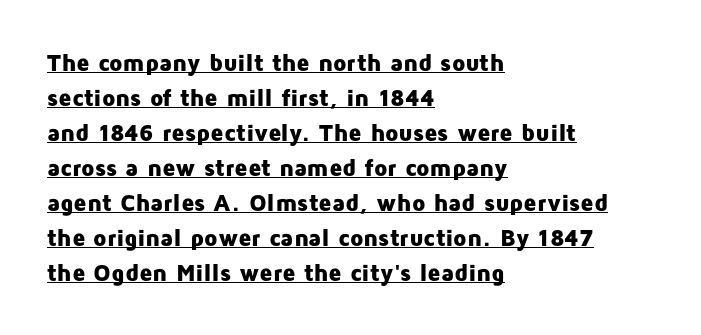
{"italic": "no", "bold": "yes", "underline": "yes", "align": "left", "line_spacing": "normal", "line_spacing_ratio": 1.46, "letter_spacing": "normal", "letter_spacing_em": 0.0, "glyph_px": 24}
